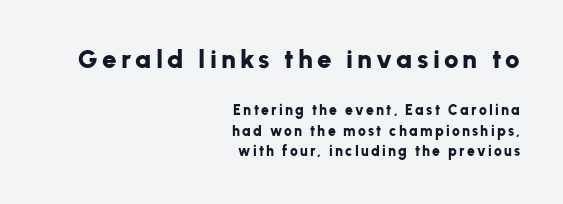
{"italic": "no", "bold": "yes", "underline": "no", "align": "right", "line_spacing": "normal", "line_spacing_ratio": 1.45, "larger_block": "first", "size_ratio": 1.86, "glyph_px": 26}
